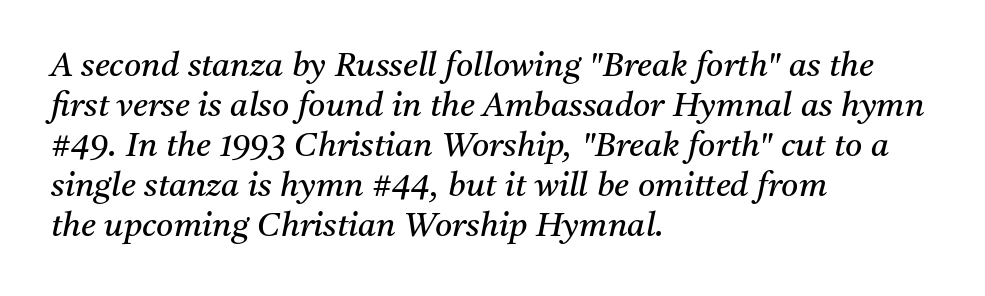
{"serif": "yes", "italic": "yes", "lean": "right", "slant_degrees": 11, "bold": "no", "weight": "regular", "width": "normal", "stroke_contrast": "medium", "x_height": "medium", "monospaced": "no", "underline": "no", "align": "left", "line_spacing_ratio": 1.21, "letter_spacing": "normal", "letter_spacing_em": 0.0, "glyph_px": 33}
